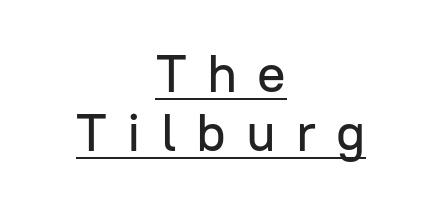
Q: Is the text italic (slanted)? A: No, it is upright.
Q: Is the typeface a serif or a sans-serif typeface? A: Sans-serif.
Q: Is the text underlined? A: Yes.
Q: How is the paragraph aligned? A: Centered.
Q: Is the spacing between letters normal or unusually wide? A: Unusually wide.
Q: Is the spacing between lines tight, normal or loose? A: Tight.
Q: Width (condensed, normal, or wide)? A: Normal.
Q: Stroke contrast? A: Low.
Q: x-height? A: Medium.
Q: Monospaced? A: No.
